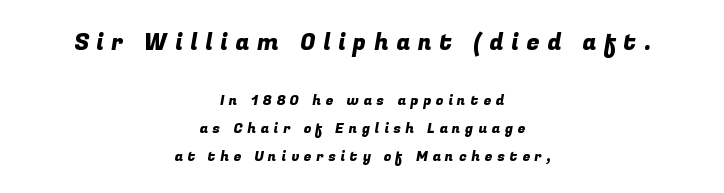
{"underline": "no", "align": "center", "line_spacing": "loose", "line_spacing_ratio": 2.02, "letter_spacing": "wide", "letter_spacing_em": 0.34, "larger_block": "first", "size_ratio": 1.64, "glyph_px": 23}
